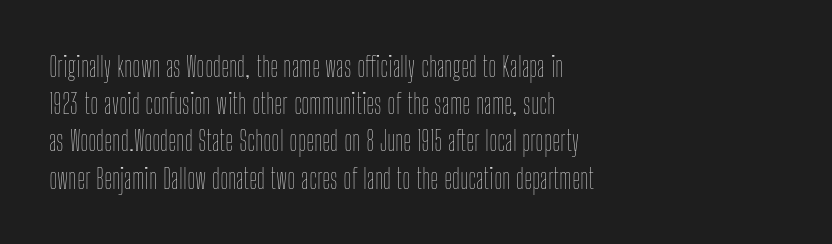
{"italic": "no", "bold": "no", "weight": "thin", "width": "condensed", "stroke_contrast": "low", "x_height": "medium", "monospaced": "no", "underline": "no", "align": "left", "line_spacing": "normal", "line_spacing_ratio": 1.33, "letter_spacing": "normal", "letter_spacing_em": 0.0, "glyph_px": 28}
